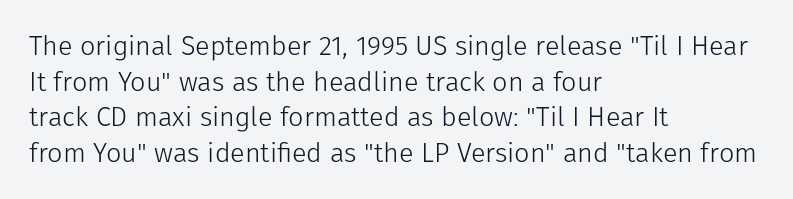
{"italic": "no", "bold": "no", "underline": "no", "align": "left", "line_spacing": "normal", "line_spacing_ratio": 1.32, "letter_spacing": "normal", "letter_spacing_em": 0.0, "glyph_px": 27}
